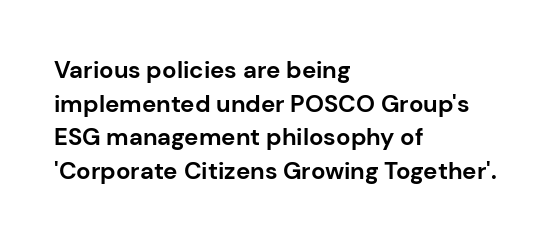
Any mark beneath the type? The region is blank. Regular leading. The face used here is rendered with its standard letterfit. These words are printed bold, with thick strokes throughout. Italic? Not at all — the glyphs are vertical. Left-aligned paragraph, ragged on the right.
